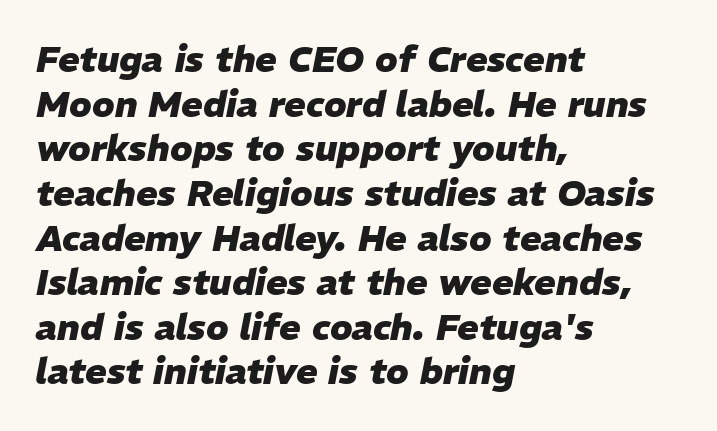
Typesetter's note: full bold, strokes at maximum text heaviness. Teacher's note: observe the even left margin — that is flush-left alignment. The face used here is rendered with its standard letterfit. The axis of the letterforms is tilted away from vertical. The rendering uses natural spacing where letterforms have individual widths.
